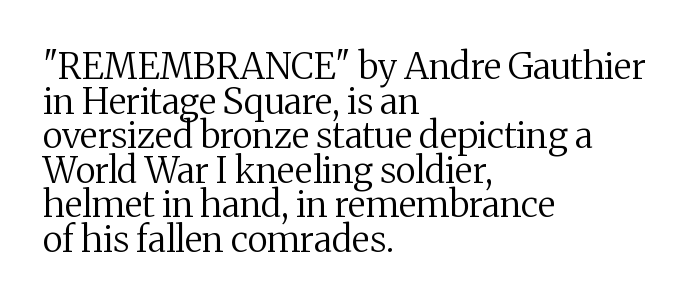
Q: Is the text bold? A: No.
Q: Is the text italic (slanted)? A: No, it is upright.
Q: Is the typeface a serif or a sans-serif typeface? A: Serif.
Q: Is the text underlined? A: No.
Q: How is the paragraph aligned? A: Left-aligned.
Q: Is the spacing between letters normal or unusually wide? A: Normal.
Q: Is the spacing between lines tight, normal or loose? A: Tight.
Q: Width (condensed, normal, or wide)? A: Normal.
Q: Stroke contrast? A: Medium.
Q: x-height? A: Medium.
Q: Monospaced? A: No.
